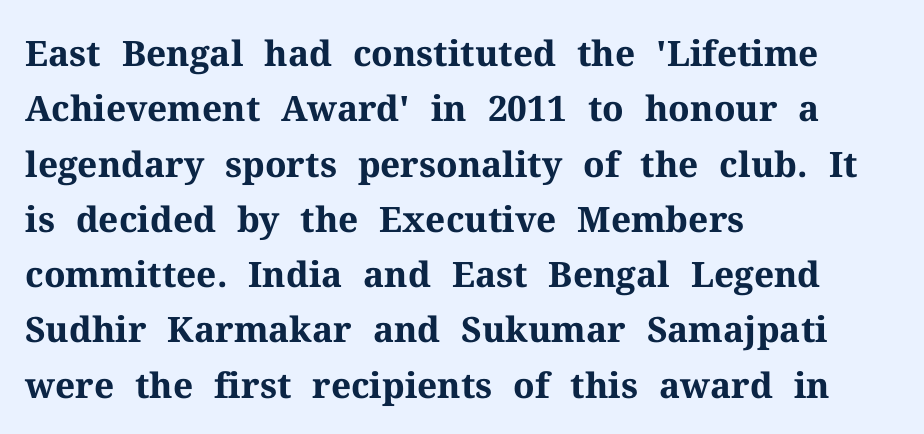
How would I describe the line gaps? Plain and ordinary. Emphasis by weight is at full strength: bold. The tracking reads as untouched default to a designer's eye. To sum up the face: it has serifs. Vertical strokes here are truly vertical.
